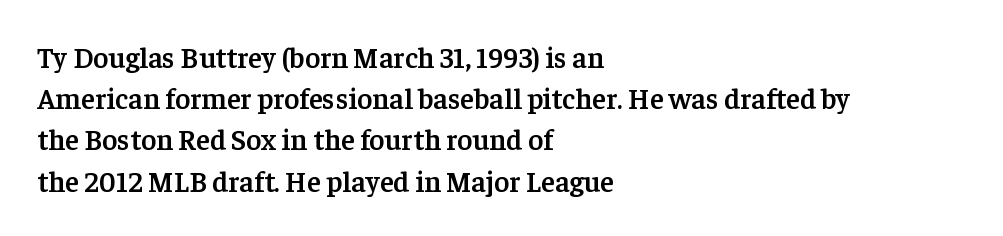
The image shows 29 px semibold serif type, upright; set left-aligned, normal line spacing (1.42x), normal letter spacing, not underlined; low stroke contrast and a medium x-height.
